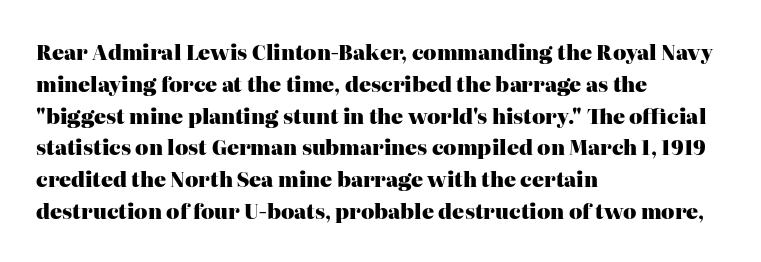
Q: Is the text bold? A: Yes.
Q: Is the text italic (slanted)? A: No, it is upright.
Q: Is the text underlined? A: No.
Q: How is the paragraph aligned? A: Left-aligned.
Q: Is the spacing between letters normal or unusually wide? A: Normal.
Q: Is the spacing between lines tight, normal or loose? A: Normal.
